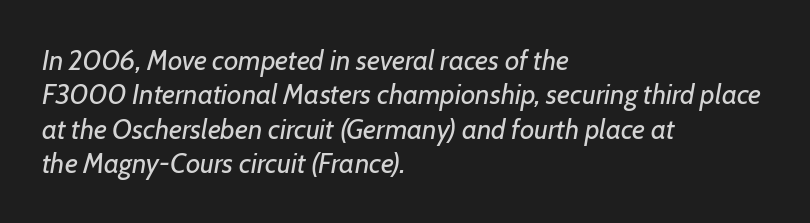
The image shows 28 px regular-weight type, italic (leaning right); set left-aligned, line spacing 1.23x, normal letter spacing, not underlined; low stroke contrast and a medium x-height.
